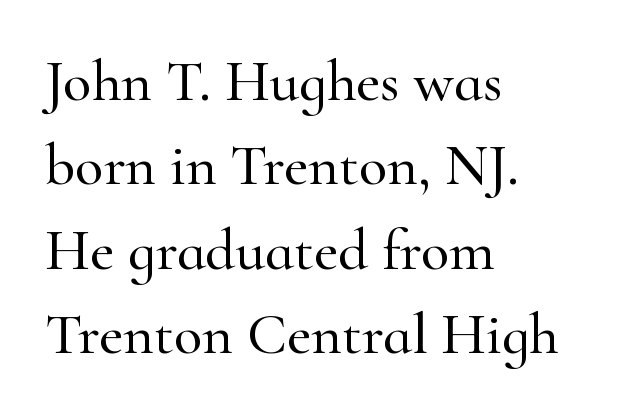
Compared with typical paragraphs, the rows here are spaced about the same. Layout note: lines flush left. Think of a printed novel: that variable character pitch is what you see here. Vertical strokes here are truly vertical.
